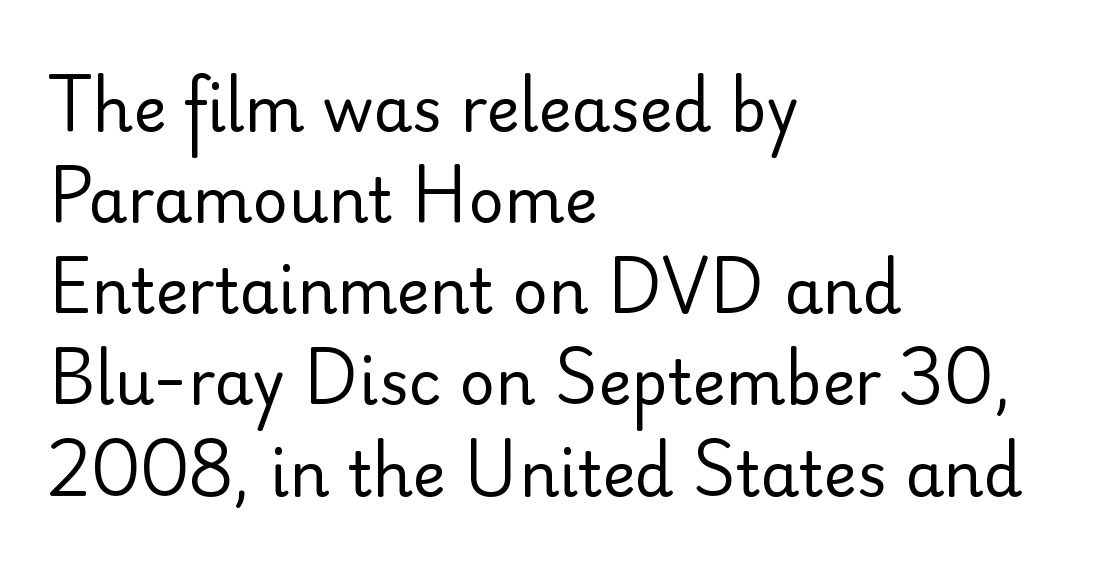
Is the type heavy? It reads as light-to-regular instead. A typesetter would call this proportional, since set widths differ per character. You can tell from the bare stems that sans-serif type was used. The face used here is rendered with its standard letterfit.
